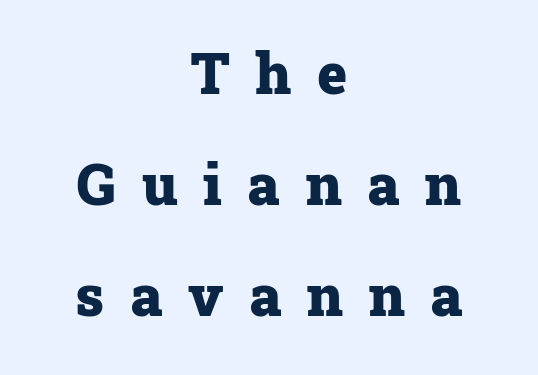
Bold? Absolutely — the strokes are thick and heavy. This sample has the flowing, uneven cadence of proportional lettering. Designer's note — italics off, roman on. Vertically, the passage feels expansive, rows floating well apart.
